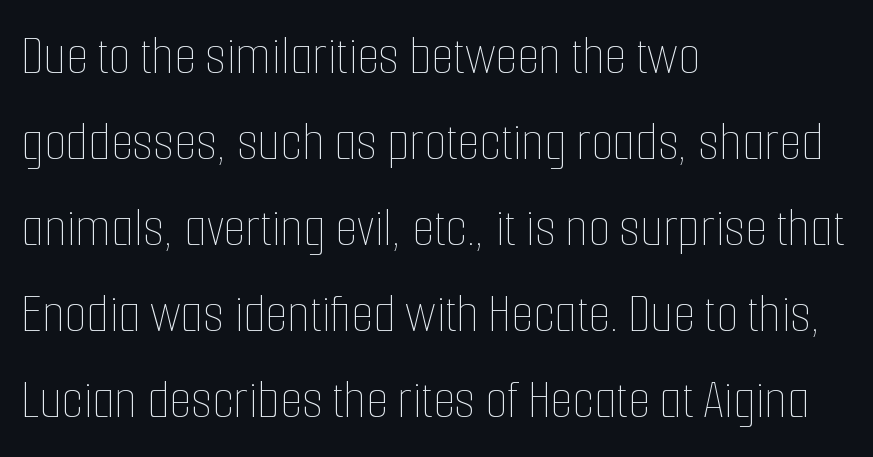
Q: Is the text bold? A: No.
Q: Is the text italic (slanted)? A: No, it is upright.
Q: Is the text underlined? A: No.
Q: How is the paragraph aligned? A: Left-aligned.
Q: Is the spacing between letters normal or unusually wide? A: Normal.
Q: Is the spacing between lines tight, normal or loose? A: Normal.
Q: Width (condensed, normal, or wide)? A: Condensed.
Q: Stroke contrast? A: Low.
Q: x-height? A: Medium.
Q: Monospaced? A: No.
